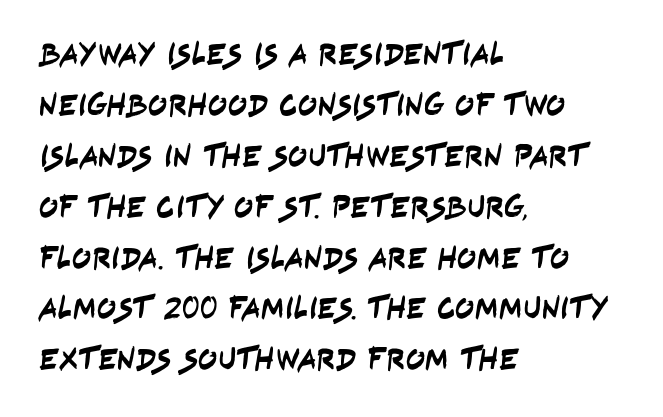
Glyph-to-glyph distance matches everyday printed text. The zone under the glyphs is completely vacant. You could not count columns in this text — the font is proportionally spaced. Line beginnings align vertically; line endings do not. Evenly set lines give the paragraph a standard silhouette. Is this a sans? Yes — the strokes have no serifs.
